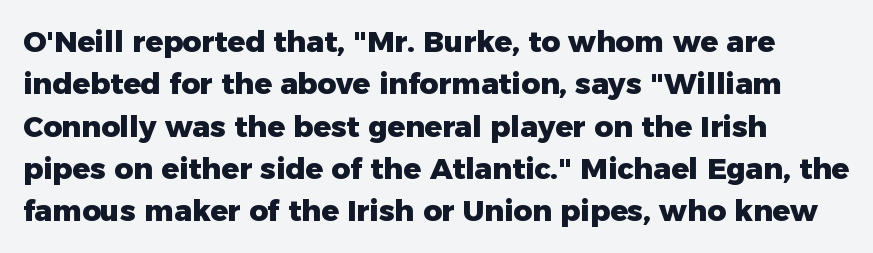
The image shows 29 px heavy sans-serif type, upright; set left-aligned, normal line spacing (1.46x), normal letter spacing, not underlined; low stroke contrast and a medium x-height.
